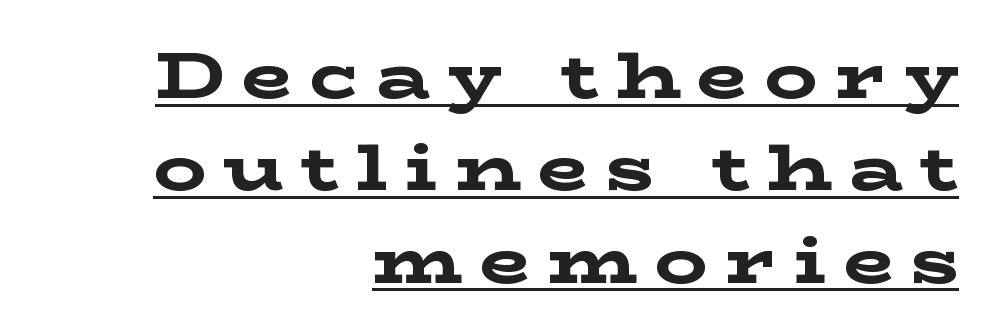
The letters advance in unequal steps, a hallmark of proportional type. Someone cranked the tracking dial way up on this one. Interline gaps are of average width in this sample. Strokes here are thick enough to call this a true bold.
